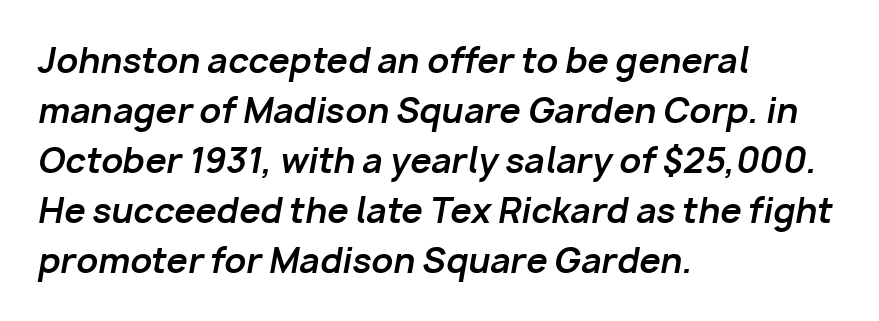
Unmarked baselines from the first word to the last. Every character sits at an angle, as italics do. The glyphs have the mass of a bold cut. Characters follow at the spacing the type designer built in.
